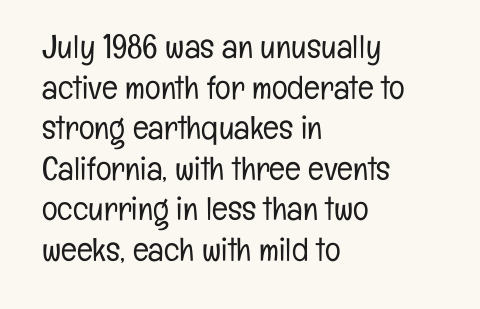
Unmarked baselines from the first word to the last. Every row of glyphs begins at an identical x-position on the left. Honestly, the letter spacing is just normal — you wouldn't notice it. Weight: in the light-to-regular range. Every stem runs plumb, perpendicular to the baseline.
